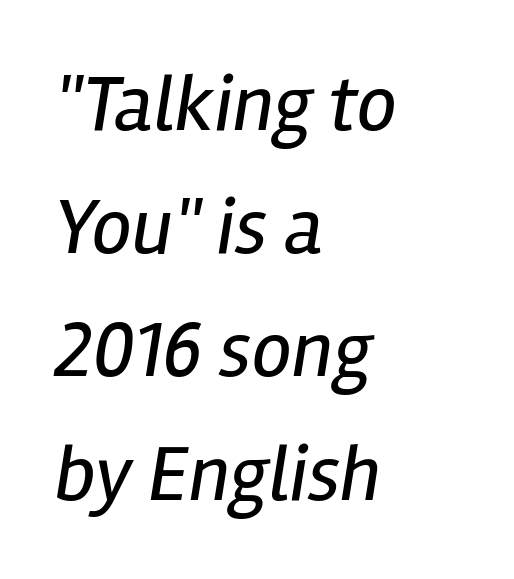
The image shows 80 px regular-weight, condensed type, italic (leaning right); set left-aligned, normal line spacing (1.54x), normal letter spacing, not underlined; low stroke contrast and a medium x-height.
